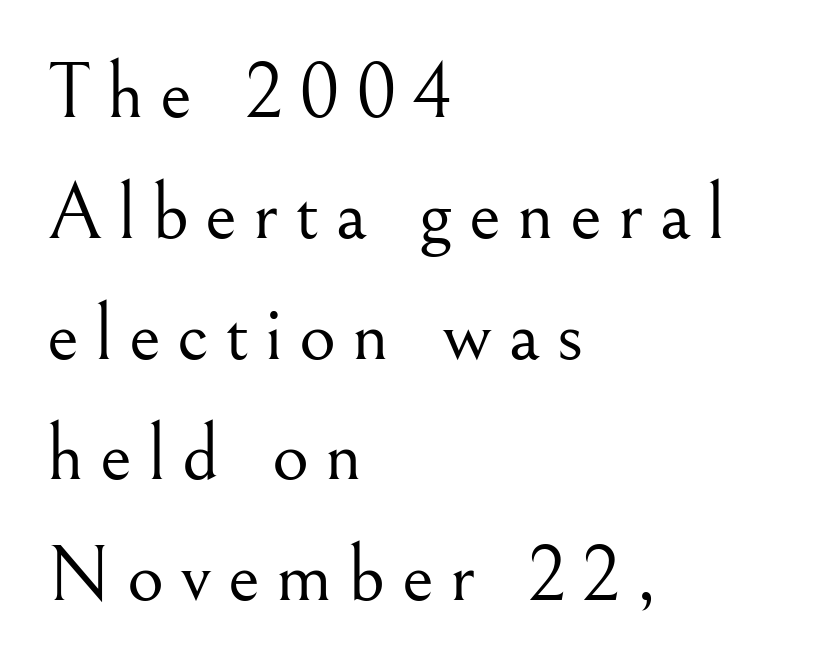
The image shows 80 px light serif type, upright; set left-aligned, normal line spacing (1.51x), unusually wide letter spacing (+0.2 em), not underlined; medium stroke contrast and a small x-height.
